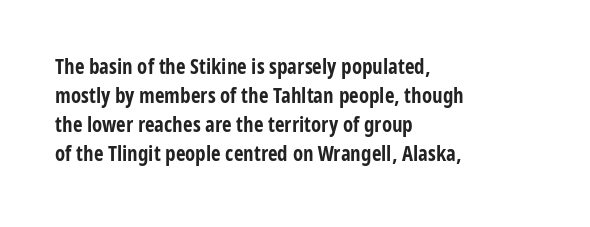
{"italic": "no", "bold": "yes", "underline": "no", "align": "left", "line_spacing": "normal", "line_spacing_ratio": 1.38, "letter_spacing": "normal", "letter_spacing_em": 0.0, "glyph_px": 21}
